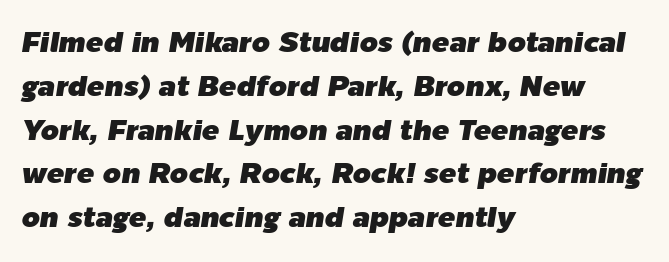
Q: Is the text italic (slanted)? A: Yes, it leans right by about 9 degrees.
Q: Is the text underlined? A: No.
Q: How is the paragraph aligned? A: Left-aligned.
Q: Is the spacing between letters normal or unusually wide? A: Normal.
Q: Is the spacing between lines tight, normal or loose? A: Normal.
Q: Width (condensed, normal, or wide)? A: Normal.
Q: Stroke contrast? A: Low.
Q: x-height? A: Medium.
Q: Monospaced? A: No.
